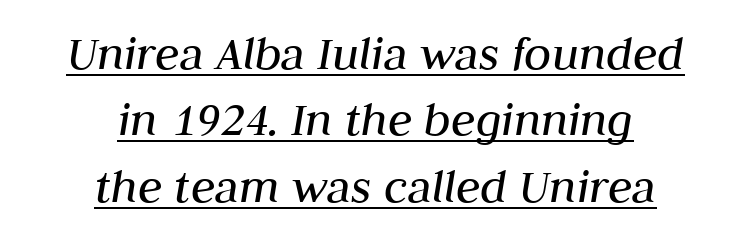
The image shows 50 px regular-weight type, italic (leaning right); set centered, normal line spacing (1.33x), normal letter spacing, underlined; medium stroke contrast and a medium x-height.
